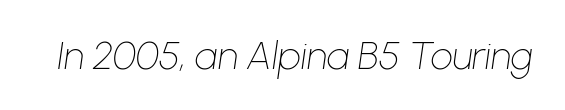
{"italic": "yes", "lean": "right", "slant_degrees": 8, "bold": "no", "weight": "thin", "width": "normal", "stroke_contrast": "low", "x_height": "medium", "monospaced": "no", "underline": "no", "letter_spacing": "normal", "letter_spacing_em": 0.0, "glyph_px": 39}
